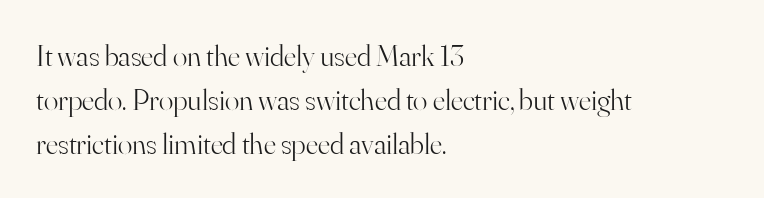
The image shows 30 px light serif type, upright; set left-aligned, normal line spacing (1.46x), normal letter spacing, not underlined; high stroke contrast and a small x-height.
